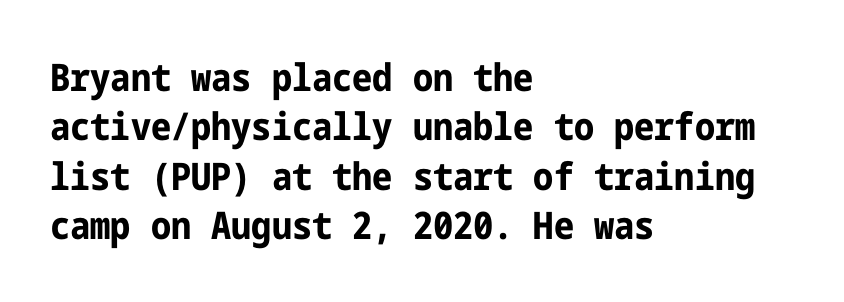
Q: Is the text bold? A: Yes.
Q: Is the text italic (slanted)? A: No, it is upright.
Q: Is the typeface a serif or a sans-serif typeface? A: Sans-serif.
Q: Is the text underlined? A: No.
Q: How is the paragraph aligned? A: Left-aligned.
Q: Is the spacing between letters normal or unusually wide? A: Normal.
Q: Is the spacing between lines tight, normal or loose? A: Normal.
Q: Width (condensed, normal, or wide)? A: Condensed.
Q: Stroke contrast? A: Low.
Q: x-height? A: Medium.
